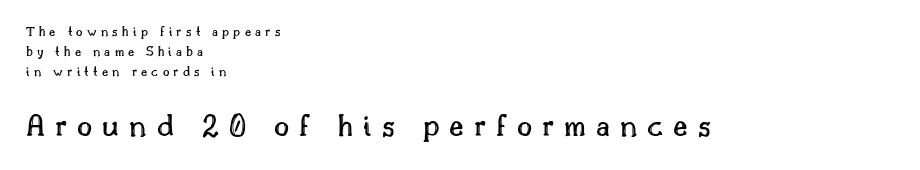
In terms of posture, this sample is upright. Whoever set this made the second block the dominant, larger element. Evenly set lines give the paragraph a standard silhouette. What stands out about the letter spacing? Its width — letters are far apart. Descender tails drop into unmarked territory.
